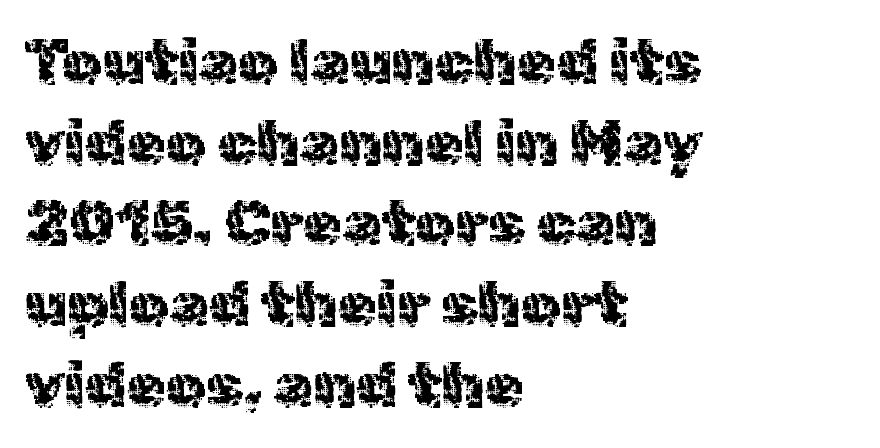
Q: Is the text italic (slanted)? A: No, it is upright.
Q: Is the typeface a serif or a sans-serif typeface? A: Sans-serif.
Q: Is the text underlined? A: No.
Q: How is the paragraph aligned? A: Left-aligned.
Q: Is the spacing between letters normal or unusually wide? A: Normal.
Q: Is the spacing between lines tight, normal or loose? A: Normal.
Q: Width (condensed, normal, or wide)? A: Normal.
Q: x-height? A: Medium.
Q: Monospaced? A: No.
